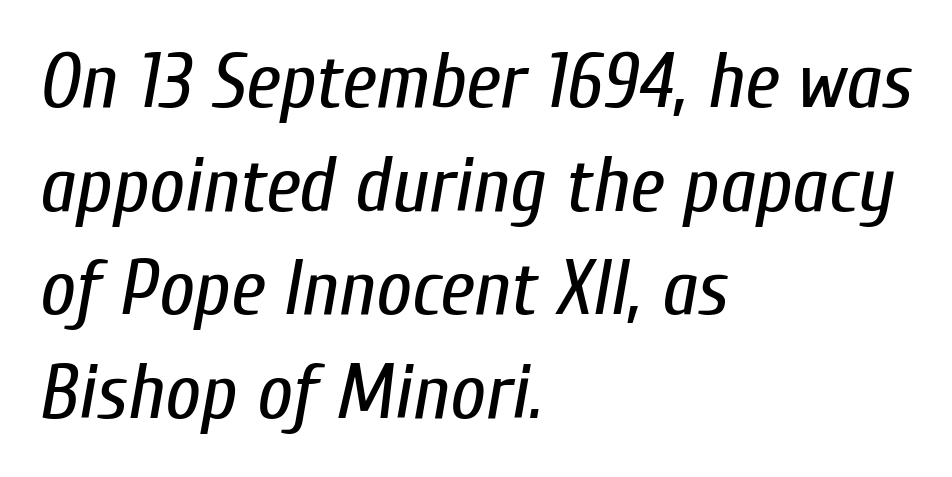
{"italic": "yes", "lean": "right", "slant_degrees": 10, "bold": "no", "weight": "regular", "width": "condensed", "stroke_contrast": "low", "x_height": "medium", "monospaced": "no", "underline": "no", "align": "left", "line_spacing": "normal", "line_spacing_ratio": 1.33, "letter_spacing": "normal", "letter_spacing_em": 0.0, "glyph_px": 78}
